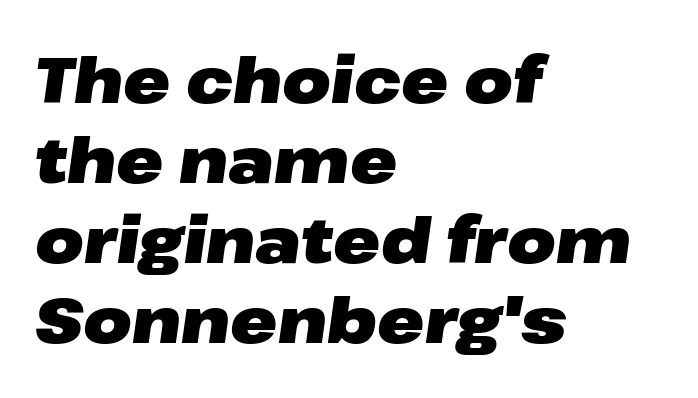
Check the space under the baseline: it is left empty. A classic flush-left, rag-right setting is used for this passage. The lettering tilts uniformly, giving the passage an italic look. A typesetter would call this proportional, since set widths differ per character. Pretty heavy lettering here — definitely bold.
